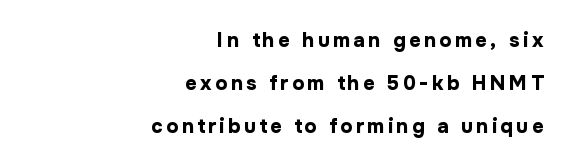
{"italic": "no", "bold": "yes", "underline": "no", "align": "right", "line_spacing": "loose", "line_spacing_ratio": 2.16, "glyph_px": 20}
